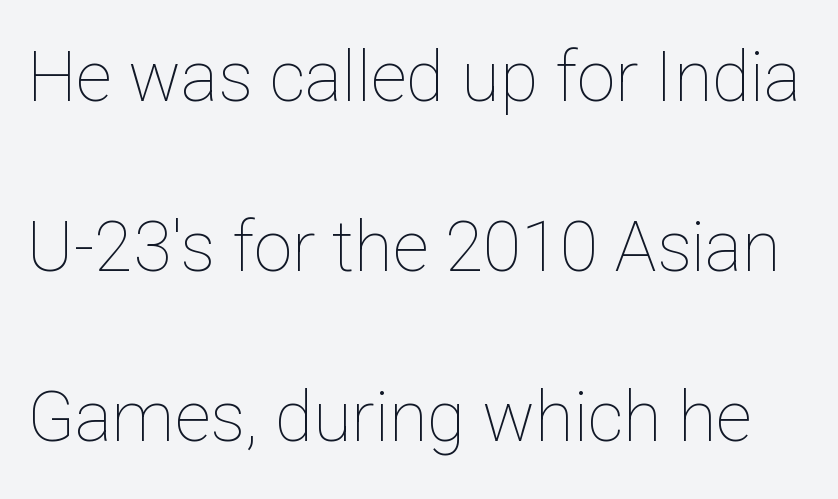
Q: Is the text bold? A: No.
Q: Is the text italic (slanted)? A: No, it is upright.
Q: Is the text underlined? A: No.
Q: Is the spacing between letters normal or unusually wide? A: Normal.
Q: Is the spacing between lines tight, normal or loose? A: Loose.
Q: Width (condensed, normal, or wide)? A: Normal.
Q: Stroke contrast? A: Low.
Q: x-height? A: Medium.
Q: Monospaced? A: No.
